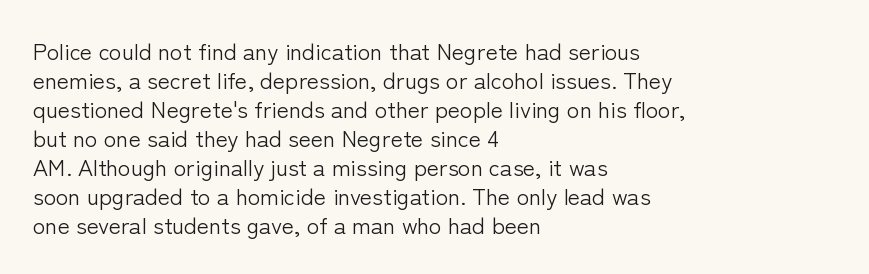
A typesetter would call this zero additional tracking. If you drew a line through each stem, it would be perfectly vertical. This block has exactly the height ordinary leading produces. Teacher's note: observe the even left margin — that is flush-left alignment. The area under the type is left untouched. This is not heavy type; no bold has been used.
